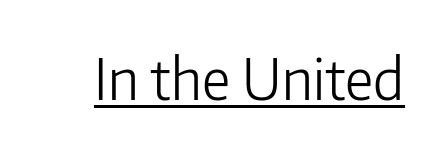
Q: Is the text bold? A: No.
Q: Is the text italic (slanted)? A: No, it is upright.
Q: Is the typeface a serif or a sans-serif typeface? A: Sans-serif.
Q: Is the text underlined? A: Yes.
Q: Is the spacing between letters normal or unusually wide? A: Normal.
Q: Width (condensed, normal, or wide)? A: Normal.
Q: Stroke contrast? A: Low.
Q: x-height? A: Medium.
Q: Monospaced? A: No.
